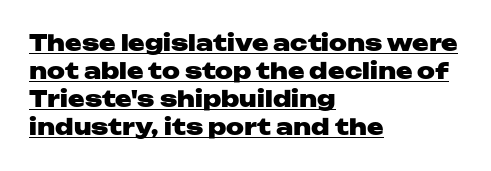
The image shows 22 px bold type, upright; set left-aligned, normal line spacing (1.28x), normal letter spacing, underlined.
